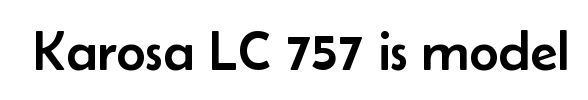
The image shows 57 px sans-serif type, upright; set normal letter spacing, not underlined; low stroke contrast and a small x-height.
